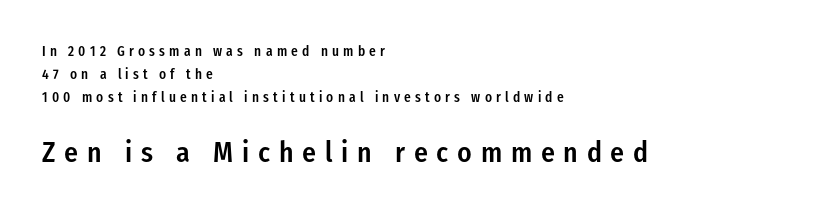
The image shows 29 px semibold, condensed sans-serif type, upright; set left-aligned, normal line spacing (1.63x), unusually wide letter spacing (+0.3 em), not underlined; the second (bottom) block is 2.07x larger; low stroke contrast and a medium x-height.
